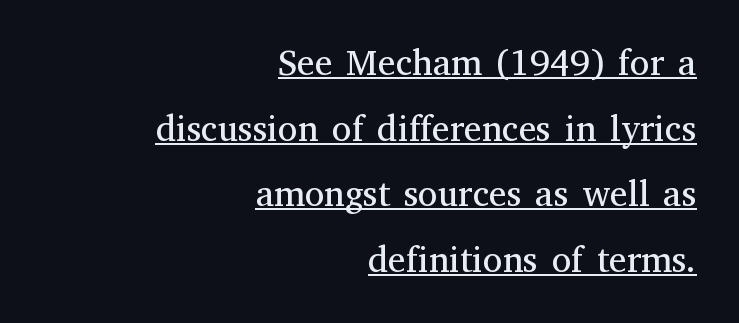
The image shows 36 px regular-weight serif type, upright; set right-aligned, line spacing 1.82x, normal letter spacing, underlined; medium stroke contrast and a medium x-height.
